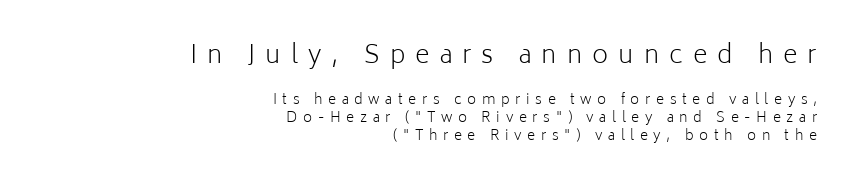
The image shows 25 px text type, upright; set right-aligned, normal line spacing (1.31x), unusually wide letter spacing (+0.4 em), not underlined; the first (top) block is 1.79x larger.
